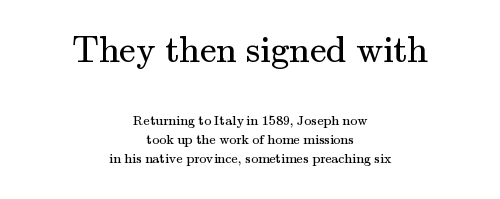
Reading down the block, each line starts at a different indent, mirrored at its end. Serifs: yes, visible at the terminals of the letterforms. The typography opts for an upright posture over an oblique one. Reading top to bottom, the characters get smaller at the block break. The strokes carry an ordinary text weight at most.
